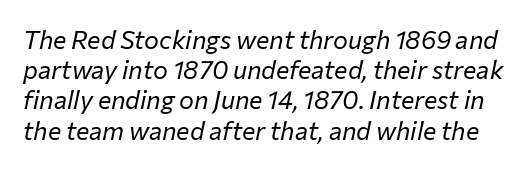
Underlining? Definitely not there. An italicized treatment has been applied to the whole sample. Is the letter spacing exaggerated? No — it looks like the ordinary default. Think standard paragraph weight, or any step lighter than that.
